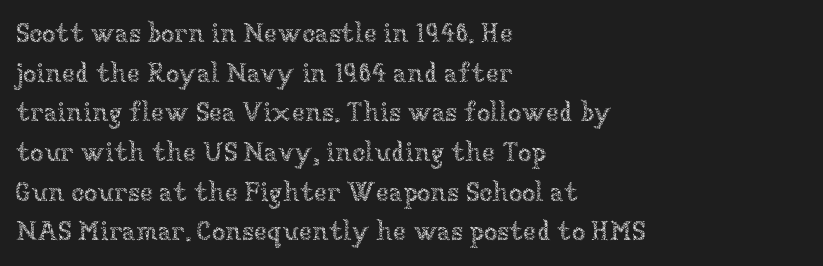
The image shows 27 px text type, upright; set left-aligned, normal line spacing (1.47x), normal letter spacing, not underlined.
